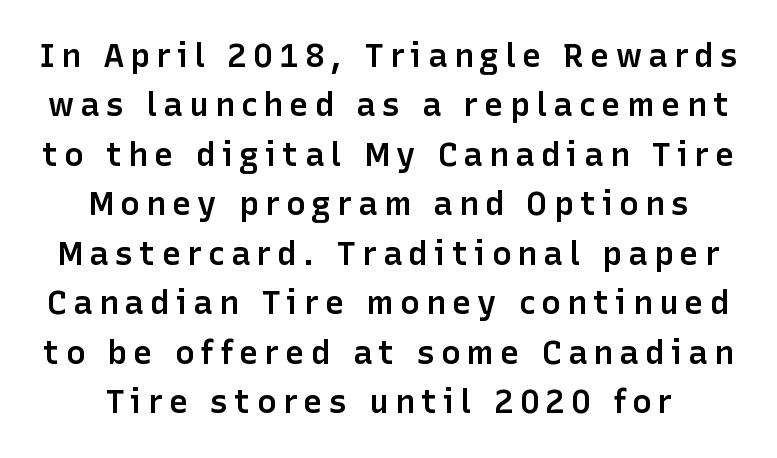
Beneath every word, the page is bare. This is the in-between weight designers call semibold or demi. Observe the absence of serifs on each vertical stroke in this sample. Does the leading feel generous? No, just average. These lines were composed using upright roman letters. Each letter keeps its own natural width here, so spacing adapts to shape.
